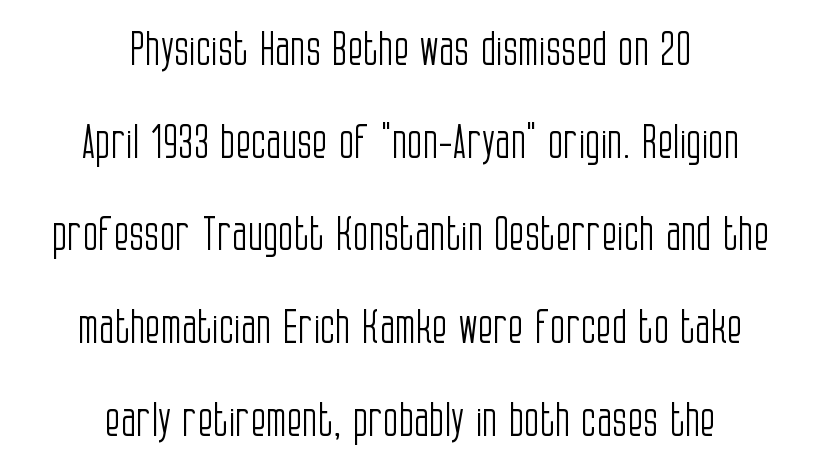
{"serif": "no", "italic": "no", "bold": "no", "weight": "light", "width": "condensed", "stroke_contrast": "low", "x_height": "large", "monospaced": "no", "underline": "no", "align": "center", "line_spacing": "loose", "line_spacing_ratio": 2.06, "letter_spacing": "normal", "letter_spacing_em": 0.0, "glyph_px": 45}
